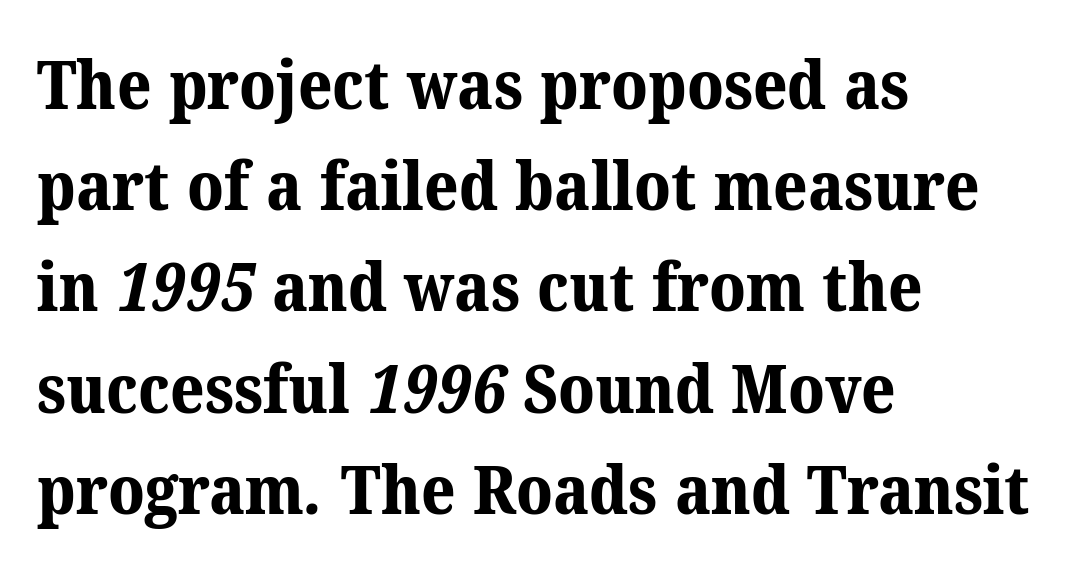
The image shows 67 px bold serif type; set left-aligned, normal line spacing (1.51x), normal letter spacing, not underlined; medium stroke contrast and a medium x-height.
